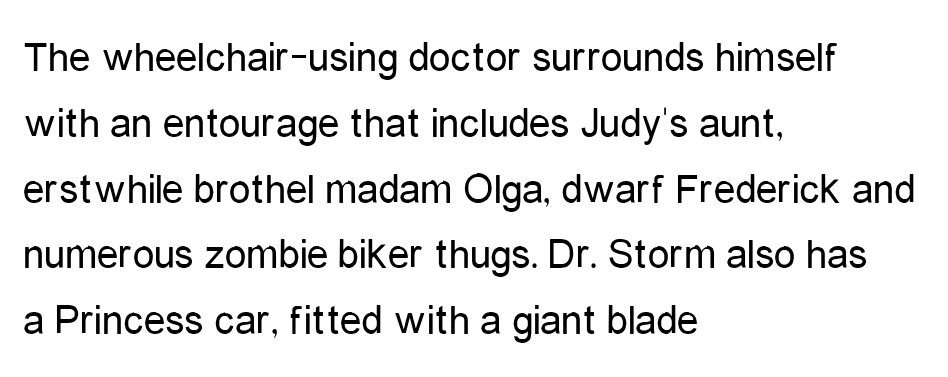
The image shows 43 px regular-weight, condensed sans-serif type, upright; set left-aligned, normal line spacing (1.53x), normal letter spacing, not underlined; low stroke contrast and a medium x-height.
